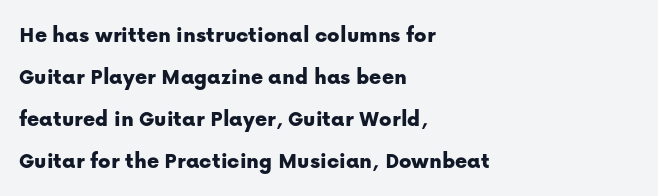
The image shows 23 px text type, upright; set left-aligned, line spacing 1.83x, normal letter spacing, not underlined.
